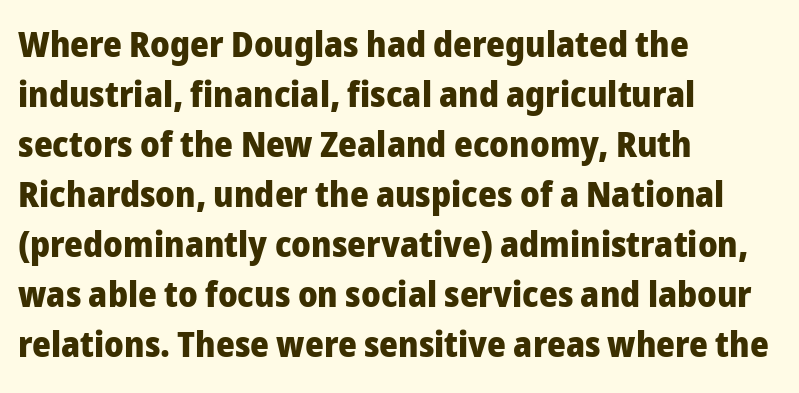
Q: Is the text bold? A: Yes.
Q: Is the text italic (slanted)? A: No, it is upright.
Q: Is the typeface a serif or a sans-serif typeface? A: Sans-serif.
Q: Is the text underlined? A: No.
Q: How is the paragraph aligned? A: Left-aligned.
Q: Is the spacing between letters normal or unusually wide? A: Normal.
Q: Is the spacing between lines tight, normal or loose? A: Normal.
Q: Width (condensed, normal, or wide)? A: Normal.
Q: Stroke contrast? A: Low.
Q: x-height? A: Medium.
Q: Monospaced? A: No.
